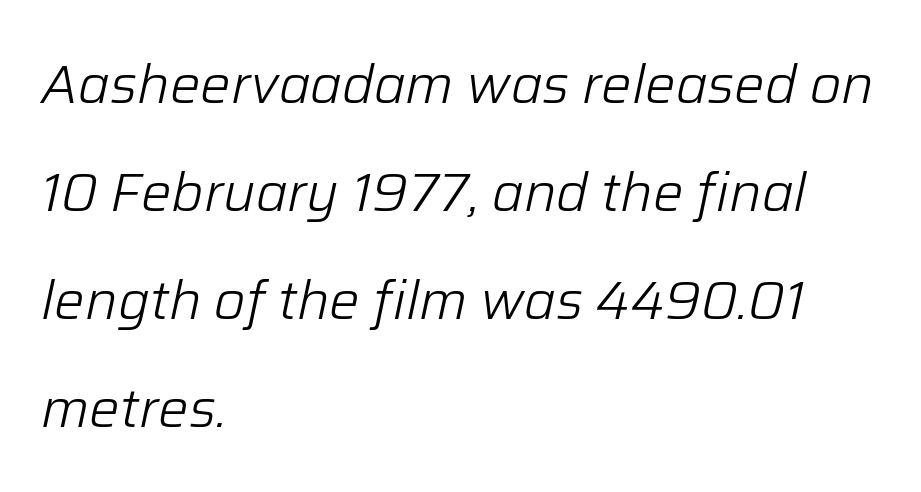
Letters rest on an invisible, unmarked baseline. These lines were composed using italics. Baseline-to-baseline distance is far greater than the letter height. A light-to-regular cut is what we see here.
